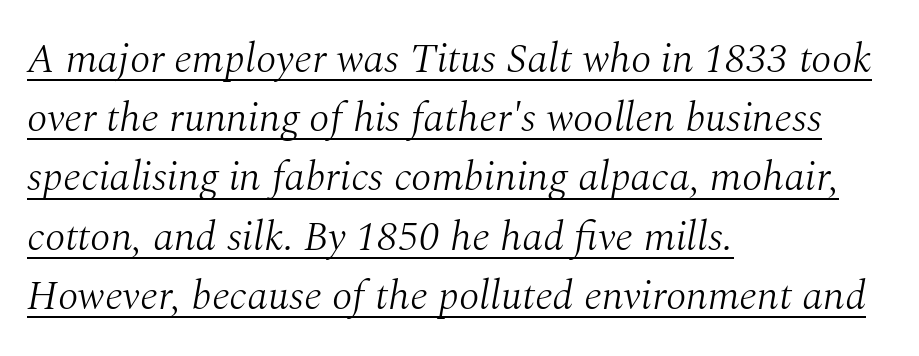
The image shows 42 px light serif type, italic (leaning right); set left-aligned, normal line spacing (1.41x), normal letter spacing, underlined; medium stroke contrast and a medium x-height.
